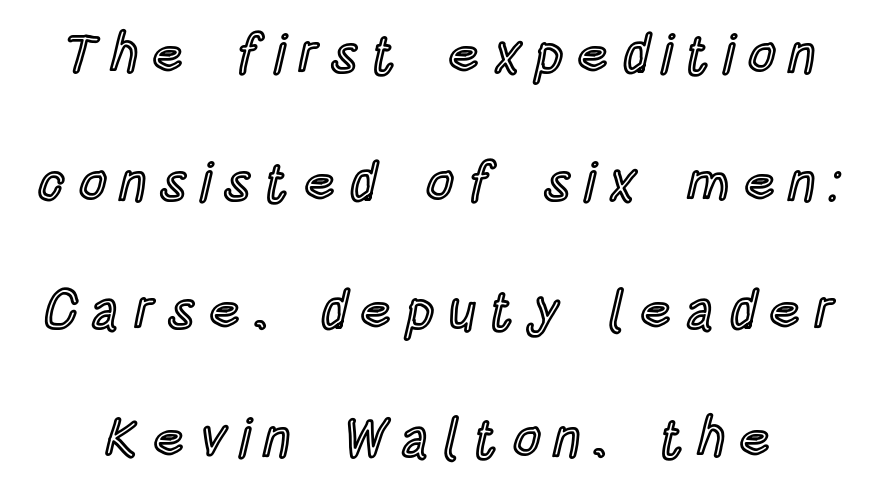
Q: Is the text italic (slanted)? A: Yes.
Q: Is the text underlined? A: No.
Q: Is the spacing between letters normal or unusually wide? A: Unusually wide.
Q: Is the spacing between lines tight, normal or loose? A: Loose.
Q: Width (condensed, normal, or wide)? A: Condensed.
Q: x-height? A: Large.
Q: Monospaced? A: No.
